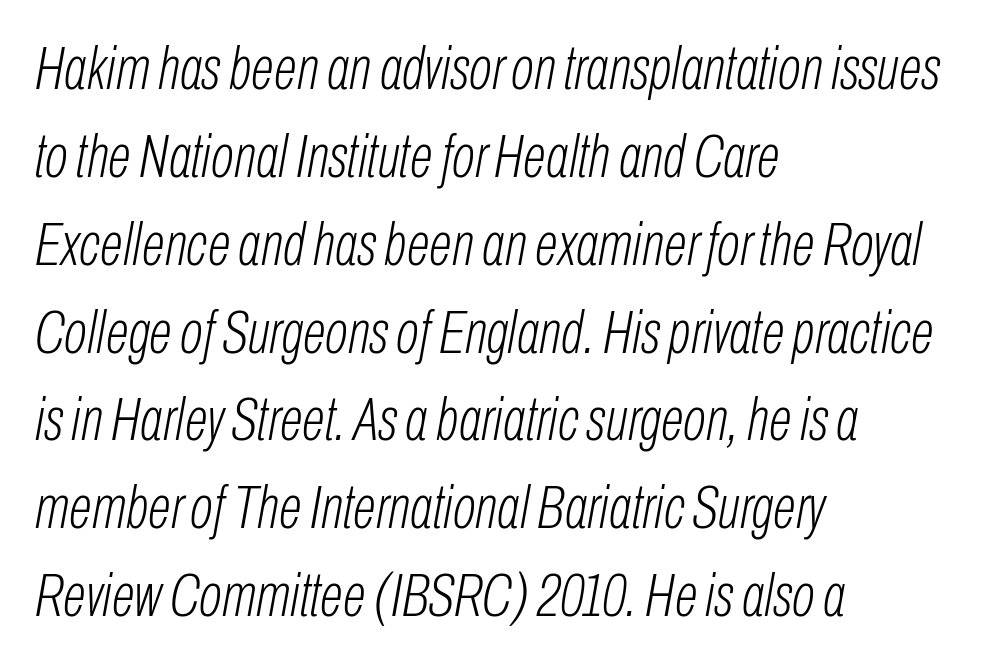
Inter-character spacing is left at the font's built-in metrics. Do the characters align in a grid? No, the font is proportional. No word sits above an underline. The compositor pushed each line to the left boundary. The cut favours lightness, reaching ordinary text weight at its darkest. Quick note: italic.
